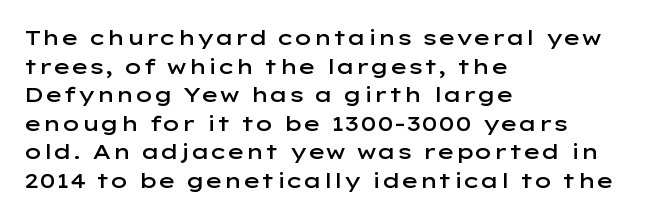
This sample uses an upright cut, with every glyph sitting square on the baseline. Moderately thickened strokes mark this as semibold type. Short note: letters normally spaced. A typesetter would call this leading conventional body-copy spacing. Just letters on the line, the space beneath them empty. Casual observation: everything's shoved over to the left.
